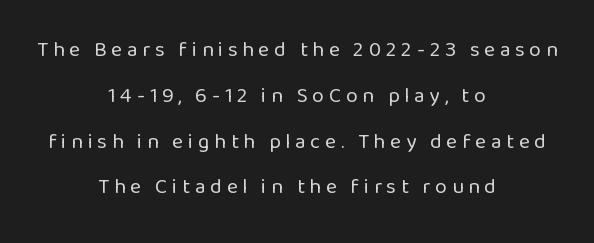
The image shows 21 px text type, upright; set centered, loose line spacing (2.18x), unusually wide letter spacing (+0.23 em), not underlined.
